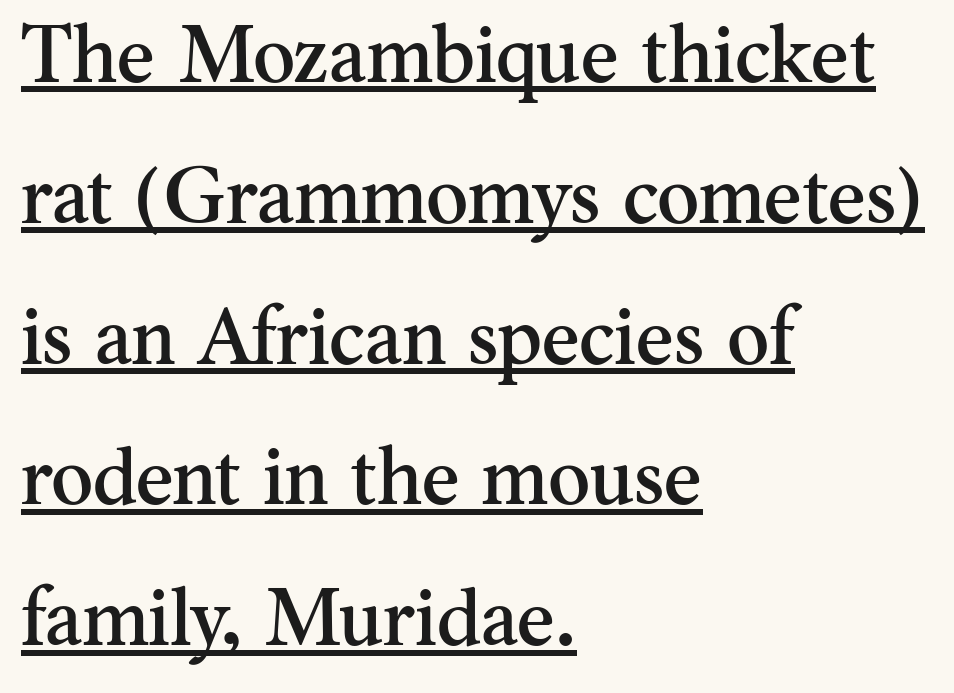
Q: Is the text italic (slanted)? A: No, it is upright.
Q: Is the typeface a serif or a sans-serif typeface? A: Serif.
Q: Is the text underlined? A: Yes.
Q: How is the paragraph aligned? A: Left-aligned.
Q: Is the spacing between letters normal or unusually wide? A: Normal.
Q: Width (condensed, normal, or wide)? A: Normal.
Q: Stroke contrast? A: Medium.
Q: x-height? A: Small.
Q: Monospaced? A: No.
